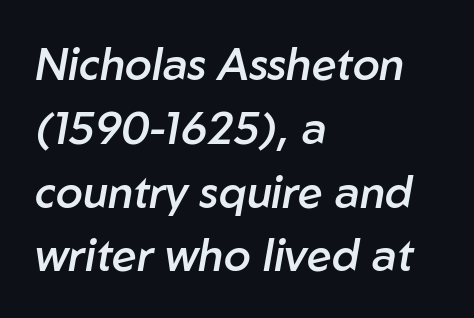
The image shows 44 px semibold type, italic (leaning right); set left-aligned, normal line spacing (1.45x), normal letter spacing, not underlined; low stroke contrast and a medium x-height.
